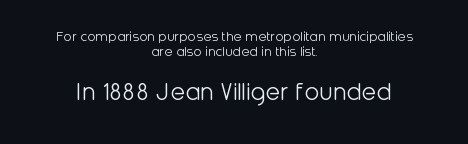
The image shows 27 px text type, upright; set centered, tight line spacing (1.0x), normal letter spacing, not underlined; the second (bottom) block is 1.8x larger.
